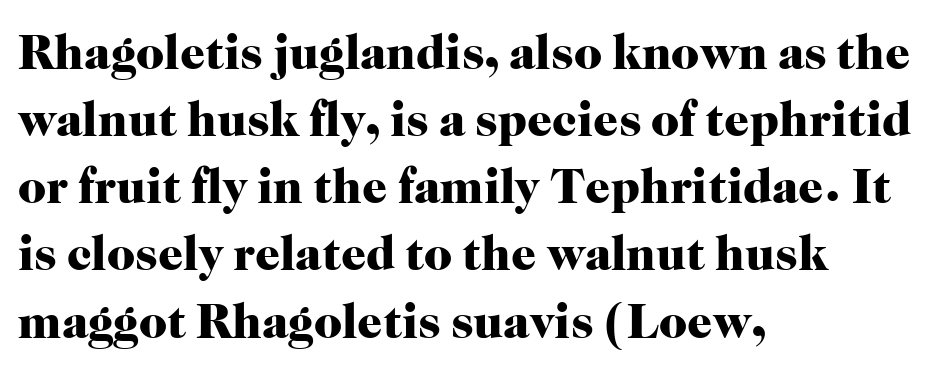
Q: Is the text bold? A: Yes.
Q: Is the text italic (slanted)? A: No, it is upright.
Q: Is the typeface a serif or a sans-serif typeface? A: Serif.
Q: Is the text underlined? A: No.
Q: How is the paragraph aligned? A: Left-aligned.
Q: Is the spacing between letters normal or unusually wide? A: Normal.
Q: Is the spacing between lines tight, normal or loose? A: Normal.
Q: Width (condensed, normal, or wide)? A: Normal.
Q: Stroke contrast? A: High.
Q: x-height? A: Medium.
Q: Monospaced? A: No.
